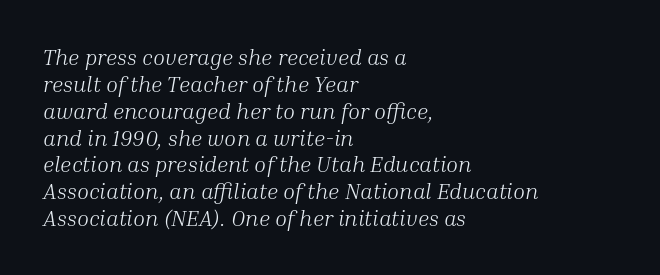
Q: Is the text bold? A: No.
Q: Is the text italic (slanted)? A: Yes, it leans right by about 10 degrees.
Q: Is the text underlined? A: No.
Q: How is the paragraph aligned? A: Left-aligned.
Q: Is the spacing between letters normal or unusually wide? A: Normal.
